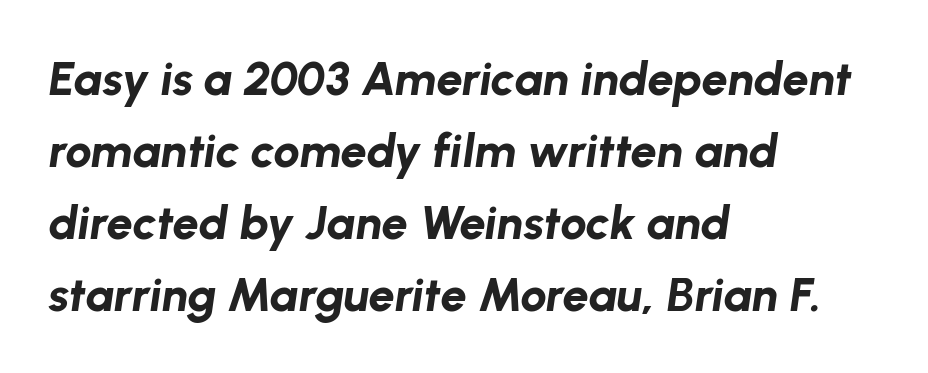
{"italic": "yes", "lean": "right", "slant_degrees": 8, "bold": "yes", "weight": "bold", "width": "normal", "stroke_contrast": "low", "x_height": "medium", "monospaced": "no", "underline": "no", "align": "left", "line_spacing": "normal", "line_spacing_ratio": 1.53, "letter_spacing": "normal", "letter_spacing_em": 0.0, "glyph_px": 47}
